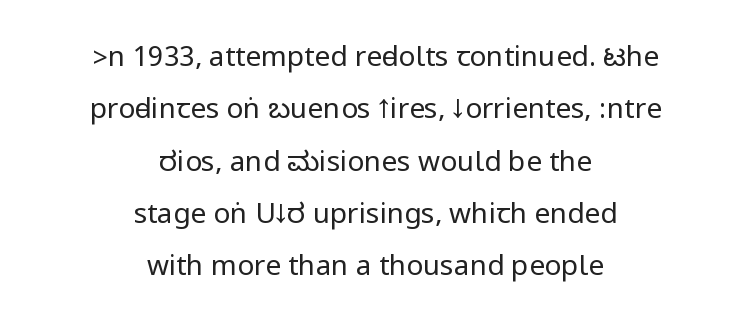
Heaviness? Minimal to ordinary, like unemphasized prose. The foot of each line stays bare and open. Notice how the stems are strictly vertical — no italics here. If you folded the block vertically in half, each line would mirror itself in length. Regarding serifs, this sample does without them. The letterforms sit shoulder to shoulder at normal distance.
